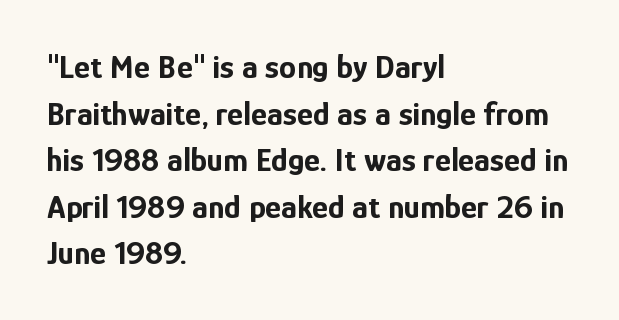
The letters are bold, with thick, heavy strokes. The zone under the glyphs is completely vacant. Leftover space on each line is placed entirely after the last word. Does the type have serifs? No, each stem ends abruptly.
